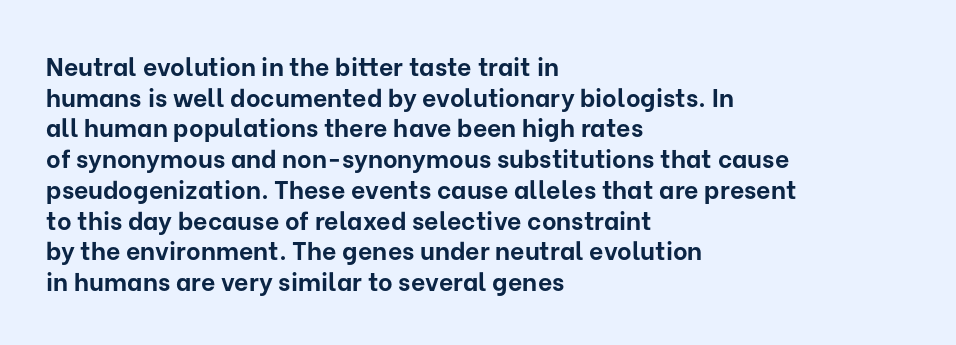
Q: Is the text bold? A: Yes.
Q: Is the text italic (slanted)? A: No, it is upright.
Q: Is the text underlined? A: No.
Q: How is the paragraph aligned? A: Left-aligned.
Q: Is the spacing between letters normal or unusually wide? A: Normal.
